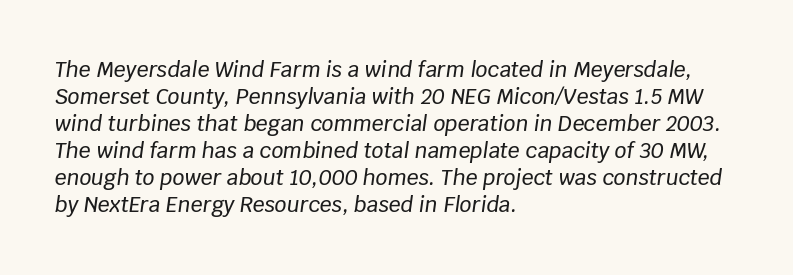
The image shows 21 px text type, italic (leaning right); set left-aligned, normal line spacing (1.29x), normal letter spacing, not underlined.
